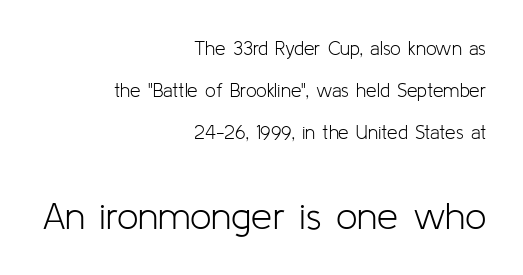
Q: Is the text bold? A: No.
Q: Is the text italic (slanted)? A: No, it is upright.
Q: Is the typeface a serif or a sans-serif typeface? A: Sans-serif.
Q: Is the text underlined? A: No.
Q: How is the paragraph aligned? A: Right-aligned.
Q: Is the spacing between letters normal or unusually wide? A: Normal.
Q: Is the spacing between lines tight, normal or loose? A: Loose.
Q: Which block of text is set in a larger size, the first (top) or the second (bottom)? A: The second (bottom) one.
Q: Width (condensed, normal, or wide)? A: Normal.
Q: Stroke contrast? A: Low.
Q: x-height? A: Medium.
Q: Monospaced? A: No.
